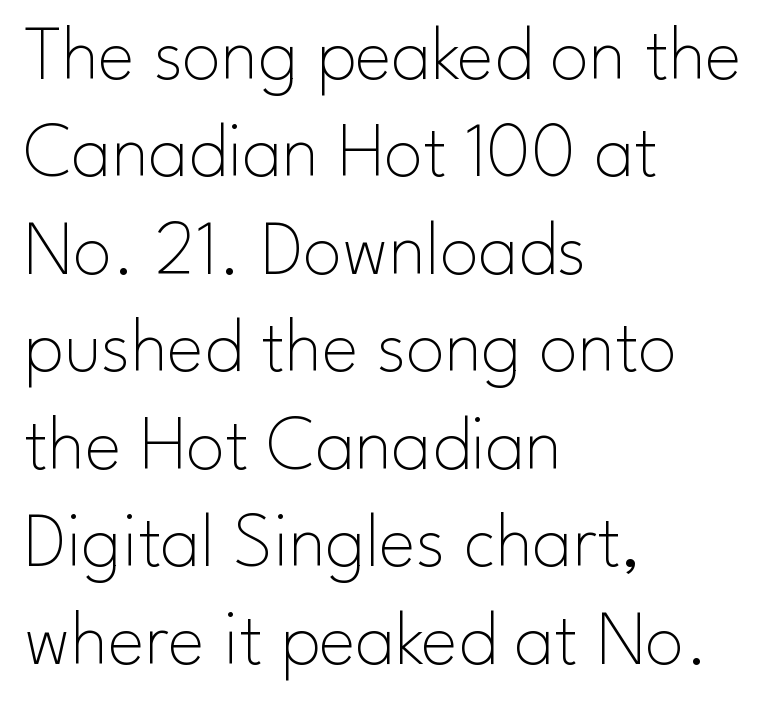
The image shows 78 px thin sans-serif type, upright; set left-aligned, normal line spacing (1.25x), normal letter spacing, not underlined; low stroke contrast and a small x-height.
